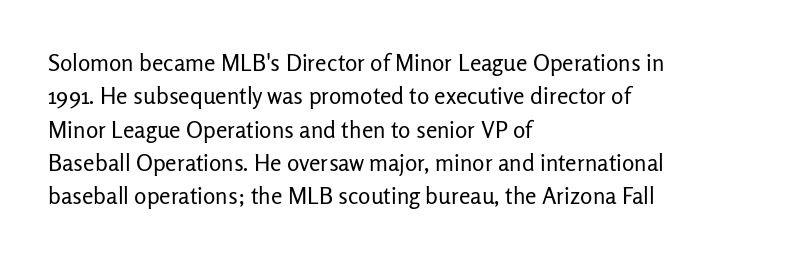
{"italic": "no", "bold": "no", "underline": "no", "align": "left", "line_spacing": "normal", "line_spacing_ratio": 1.45, "letter_spacing": "normal", "letter_spacing_em": 0.0, "glyph_px": 23}
